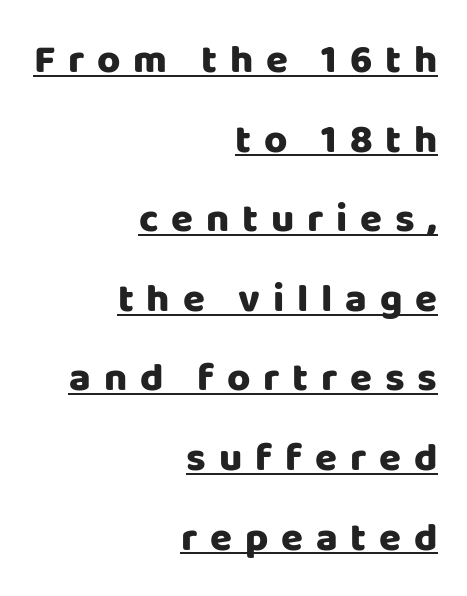
Q: Is the text bold? A: Yes.
Q: Is the text italic (slanted)? A: No, it is upright.
Q: Is the typeface a serif or a sans-serif typeface? A: Sans-serif.
Q: Is the text underlined? A: Yes.
Q: How is the paragraph aligned? A: Right-aligned.
Q: Is the spacing between letters normal or unusually wide? A: Unusually wide.
Q: Is the spacing between lines tight, normal or loose? A: Loose.
Q: Width (condensed, normal, or wide)? A: Normal.
Q: Stroke contrast? A: Low.
Q: x-height? A: Large.
Q: Monospaced? A: No.
